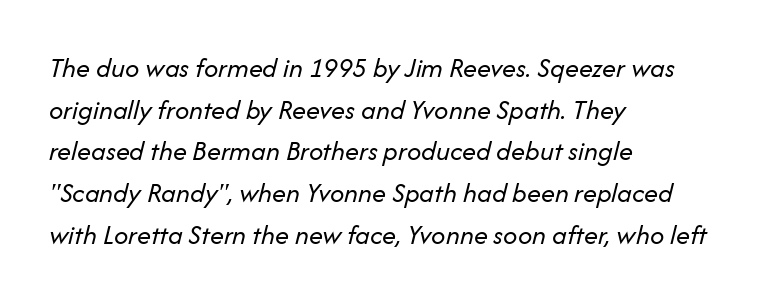
The image shows 28 px regular-weight type, italic (leaning right); set left-aligned, normal line spacing (1.49x), normal letter spacing, not underlined; low stroke contrast and a medium x-height.
